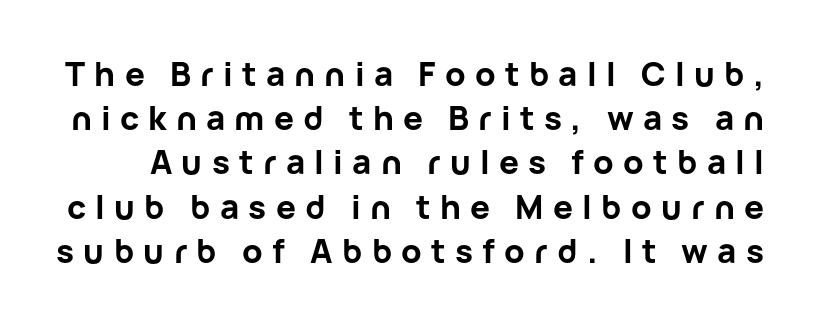
Q: Is the text bold? A: Yes.
Q: Is the text italic (slanted)? A: No, it is upright.
Q: Is the typeface a serif or a sans-serif typeface? A: Sans-serif.
Q: Is the text underlined? A: No.
Q: Is the spacing between letters normal or unusually wide? A: Unusually wide.
Q: Is the spacing between lines tight, normal or loose? A: Normal.
Q: Width (condensed, normal, or wide)? A: Normal.
Q: Stroke contrast? A: Low.
Q: x-height? A: Medium.
Q: Monospaced? A: No.
